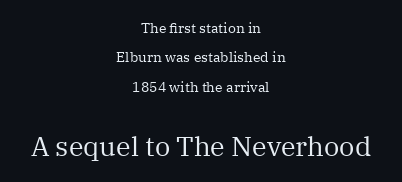
The image shows 27 px text type, upright; set centered, loose line spacing (2.1x), normal letter spacing, not underlined; the second (bottom) block is 1.93x larger.
